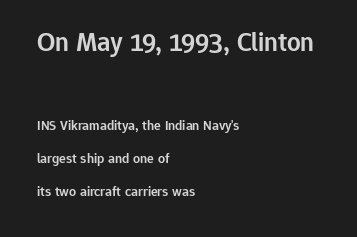
The image shows 27 px text type, upright; set left-aligned, loose line spacing (2.36x), normal letter spacing, not underlined; the first (top) block is 1.93x larger.
